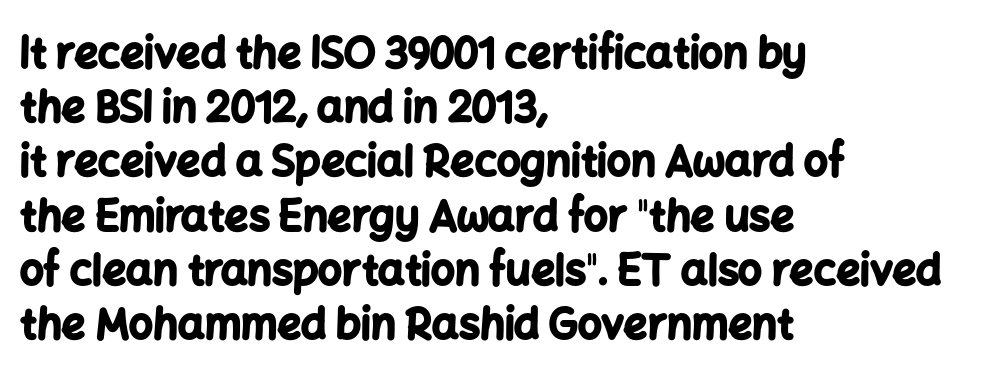
The image shows 42 px bold sans-serif type, upright; set left-aligned, normal line spacing (1.29x), normal letter spacing, not underlined; low stroke contrast and a medium x-height.
